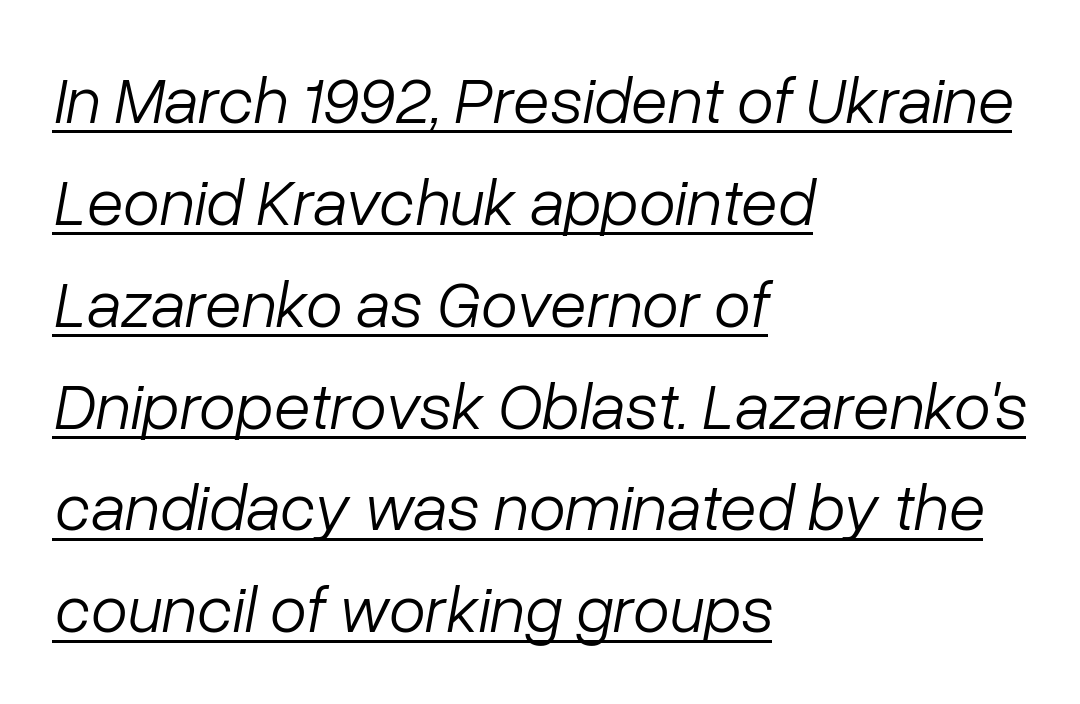
Q: Is the text bold? A: No.
Q: Is the text italic (slanted)? A: Yes, it leans right by about 10 degrees.
Q: Is the text underlined? A: Yes.
Q: How is the paragraph aligned? A: Left-aligned.
Q: Is the spacing between letters normal or unusually wide? A: Normal.
Q: Is the spacing between lines tight, normal or loose? A: Normal.
Q: Width (condensed, normal, or wide)? A: Normal.
Q: Stroke contrast? A: Low.
Q: x-height? A: Medium.
Q: Monospaced? A: No.
